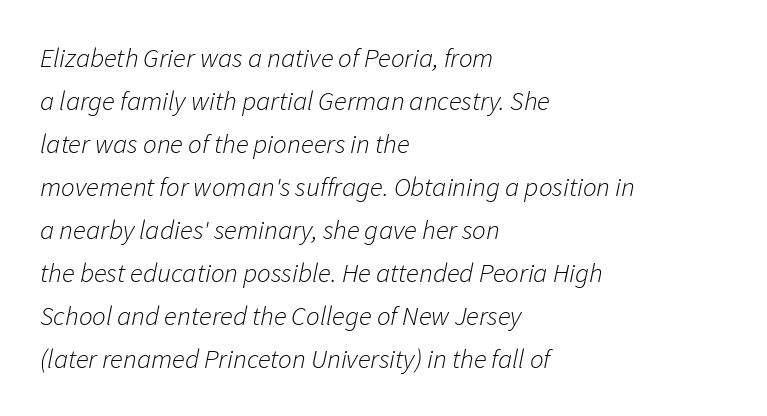
{"italic": "yes", "lean": "right", "slant_degrees": 11, "bold": "no", "underline": "no", "align": "left", "line_spacing": "normal", "line_spacing_ratio": 1.59, "letter_spacing": "normal", "letter_spacing_em": 0.0, "glyph_px": 27}
